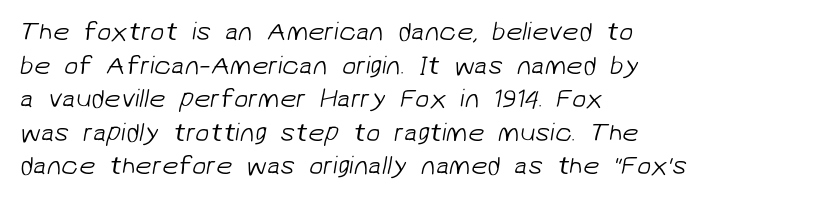
{"bold": "no", "underline": "no", "align": "left", "line_spacing": "normal", "line_spacing_ratio": 1.29, "letter_spacing": "normal", "letter_spacing_em": 0.0, "glyph_px": 26}
